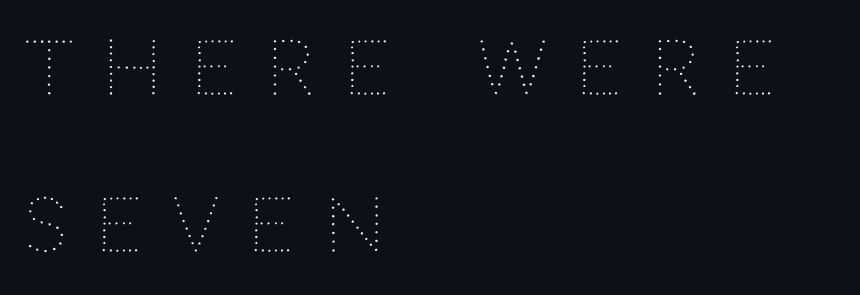
The cut favours lightness, reaching ordinary text weight at its darkest. A typesetter would call this heavily tracked-out type. Vertical spacing — loose. Think of a printed novel: that variable character pitch is what you see here. The setting favours the left margin, as ordinary paragraphs usually do. Do the letters lean? They stand straight.
